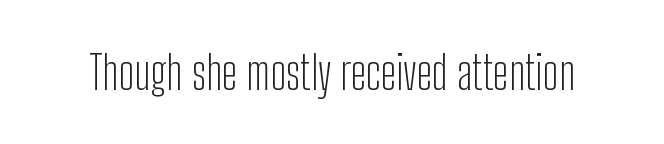
You can tell from the bare stems that sans-serif type was used. Stems here are at most as thick as an everyday book face. Italic: no, the glyphs are upright roman. Honestly, there is no underline to notice here at all.
